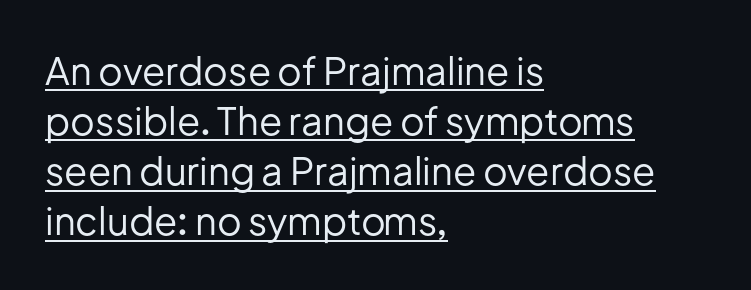
The image shows 38 px regular-weight sans-serif type, upright; set left-aligned, normal line spacing (1.32x), normal letter spacing, underlined; low stroke contrast and a medium x-height.
